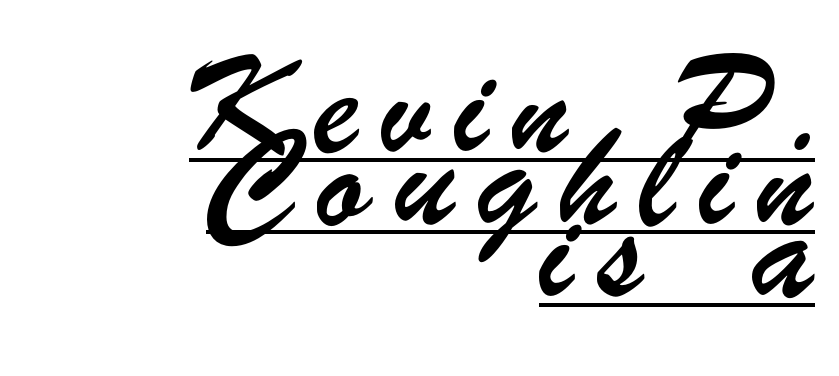
Q: Is the typeface a serif or a sans-serif typeface? A: Sans-serif.
Q: Is the text underlined? A: Yes.
Q: How is the paragraph aligned? A: Right-aligned.
Q: Is the spacing between letters normal or unusually wide? A: Unusually wide.
Q: Width (condensed, normal, or wide)? A: Condensed.
Q: Stroke contrast? A: Low.
Q: x-height? A: Small.
Q: Monospaced? A: No.
